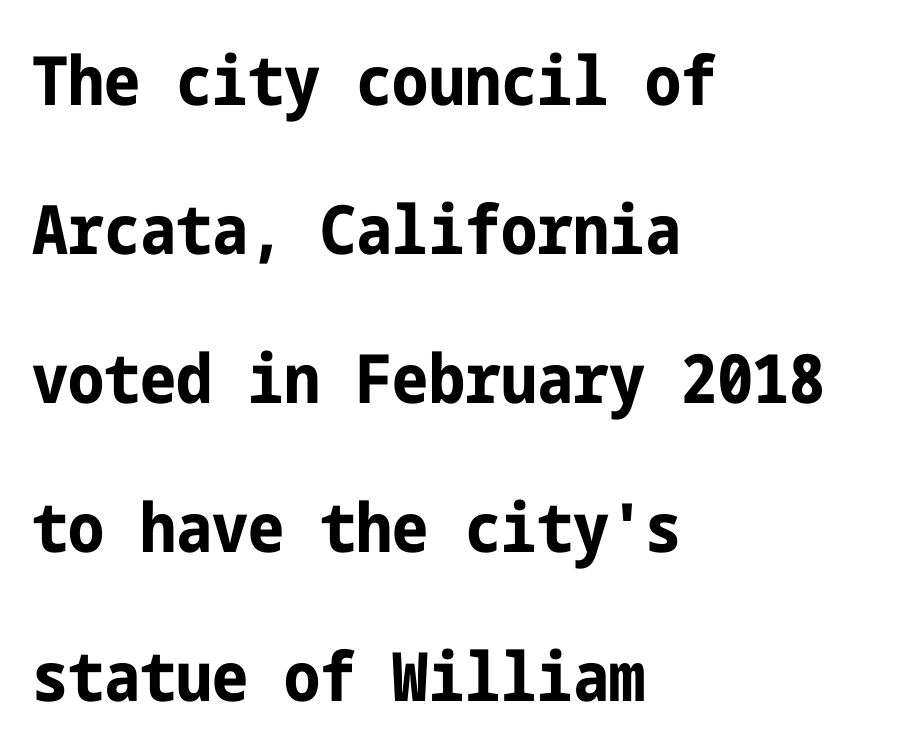
Q: Is the text bold? A: Yes.
Q: Is the text italic (slanted)? A: No, it is upright.
Q: Is the typeface a serif or a sans-serif typeface? A: Sans-serif.
Q: Is the text underlined? A: No.
Q: How is the paragraph aligned? A: Left-aligned.
Q: Is the spacing between letters normal or unusually wide? A: Normal.
Q: Is the spacing between lines tight, normal or loose? A: Loose.
Q: Width (condensed, normal, or wide)? A: Condensed.
Q: Stroke contrast? A: Low.
Q: x-height? A: Medium.
